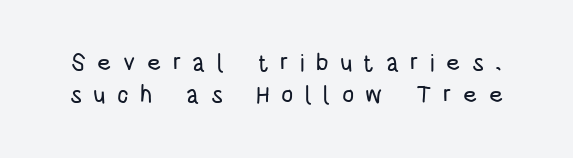
The image shows 24 px text type, upright; set normal line spacing (1.35x), unusually wide letter spacing (+0.47 em), not underlined.
